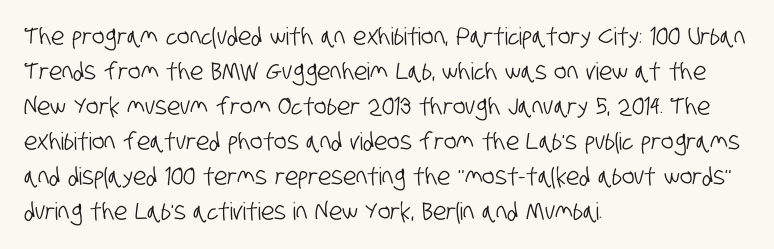
The image shows 24 px text type; set left-aligned, normal line spacing (1.46x), normal letter spacing, not underlined.
